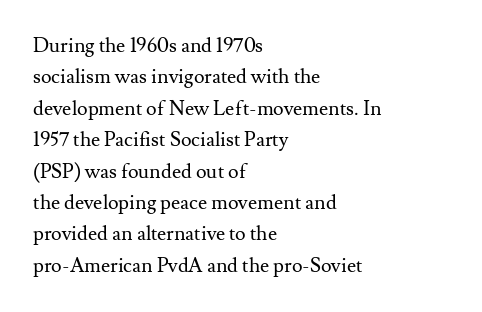
Line spacing here is normal. A typesetter would mark this as roman, not italic. The specimen omits any rule beneath the text block's lines. The rag falls on the right side of this text block. The characters are drawn with everyday or finer stroke widths.
